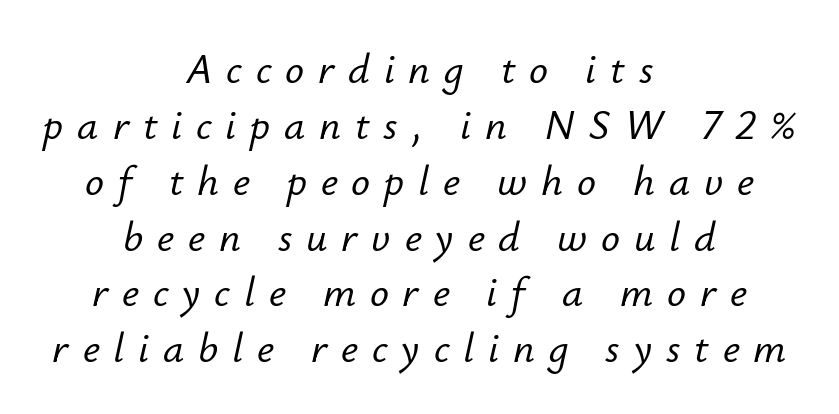
The image shows 42 px text type, italic (leaning right); set centered, normal line spacing (1.33x), unusually wide letter spacing (+0.33 em), not underlined; low stroke contrast and a small x-height.
